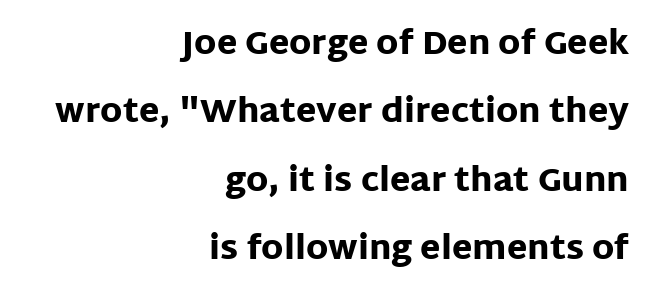
Q: Is the text bold? A: Yes.
Q: Is the text italic (slanted)? A: No, it is upright.
Q: Is the typeface a serif or a sans-serif typeface? A: Sans-serif.
Q: Is the text underlined? A: No.
Q: How is the paragraph aligned? A: Right-aligned.
Q: Is the spacing between letters normal or unusually wide? A: Normal.
Q: Is the spacing between lines tight, normal or loose? A: Loose.
Q: Width (condensed, normal, or wide)? A: Normal.
Q: Stroke contrast? A: Low.
Q: x-height? A: Large.
Q: Monospaced? A: No.
